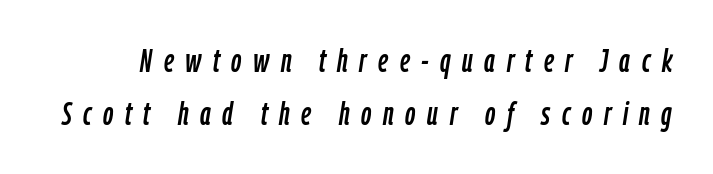
Loose tracking; the words dissolve into strings of separated letters. Any mark beneath the type? The region is blank. Is there much room between lines? A standard amount, neither cramped nor airy. Varying glyph widths throughout — classic text-font behaviour. Compared with ordinary roman type, these characters are visibly tilted.
